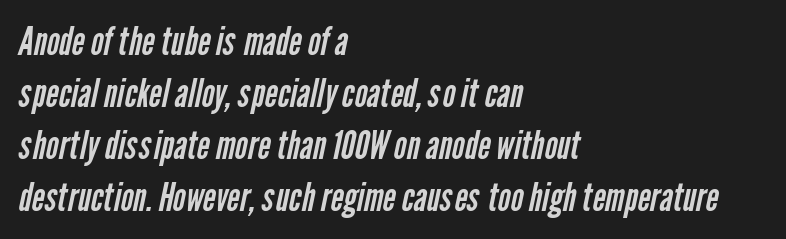
The image shows 39 px regular-weight, condensed sans-serif type; set left-aligned, normal line spacing (1.33x), normal letter spacing, not underlined; low stroke contrast and a medium x-height.
